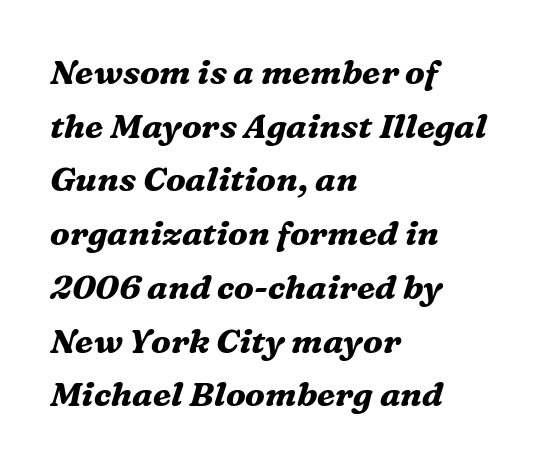
{"serif": "yes", "italic": "yes", "lean": "right", "slant_degrees": 16, "bold": "yes", "weight": "bold", "width": "normal", "stroke_contrast": "medium", "x_height": "medium", "monospaced": "no", "underline": "no", "align": "left", "line_spacing": "normal", "line_spacing_ratio": 1.58, "letter_spacing": "normal", "letter_spacing_em": 0.0, "glyph_px": 34}
